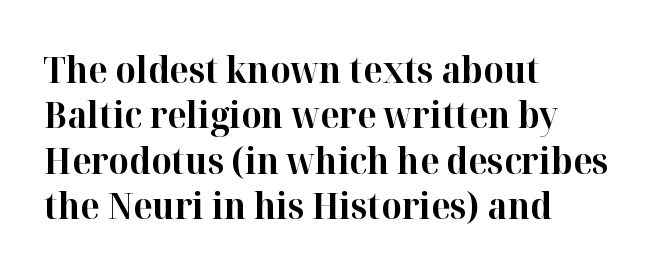
{"serif": "yes", "italic": "no", "bold": "yes", "weight": "bold", "width": "normal", "stroke_contrast": "high", "x_height": "medium", "monospaced": "no", "underline": "no", "align": "left", "line_spacing": "normal", "line_spacing_ratio": 1.26, "letter_spacing": "normal", "letter_spacing_em": 0.0, "glyph_px": 36}
